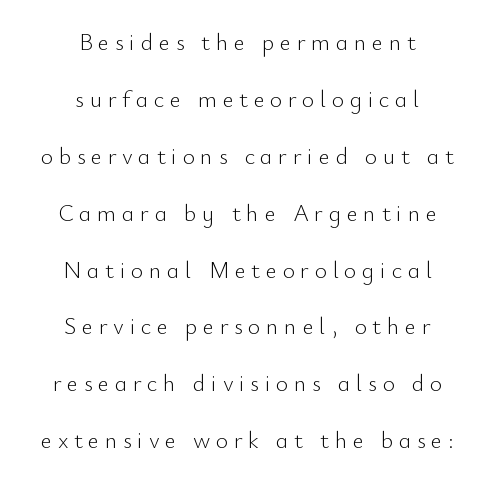
{"italic": "no", "bold": "no", "underline": "no", "align": "center", "line_spacing": "loose", "line_spacing_ratio": 2.37, "letter_spacing": "wide", "letter_spacing_em": 0.23, "glyph_px": 24}
